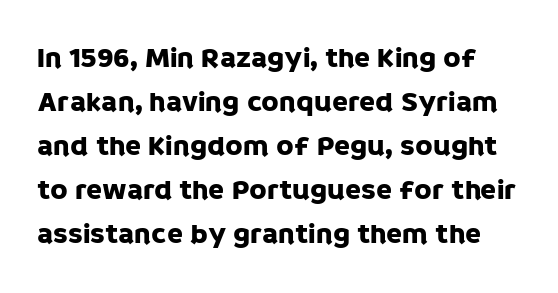
Any mark beneath the type? The region is blank. Do the characters align in a grid? No, the font is proportional. The line-height multiplier appears to be the usual default. Quick note: not italic, upright.
